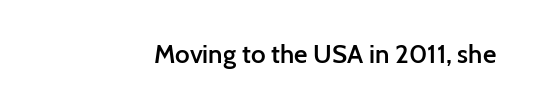
{"italic": "no", "bold": "semi", "underline": "no", "align": "right", "letter_spacing": "normal", "letter_spacing_em": 0.0, "glyph_px": 26}
